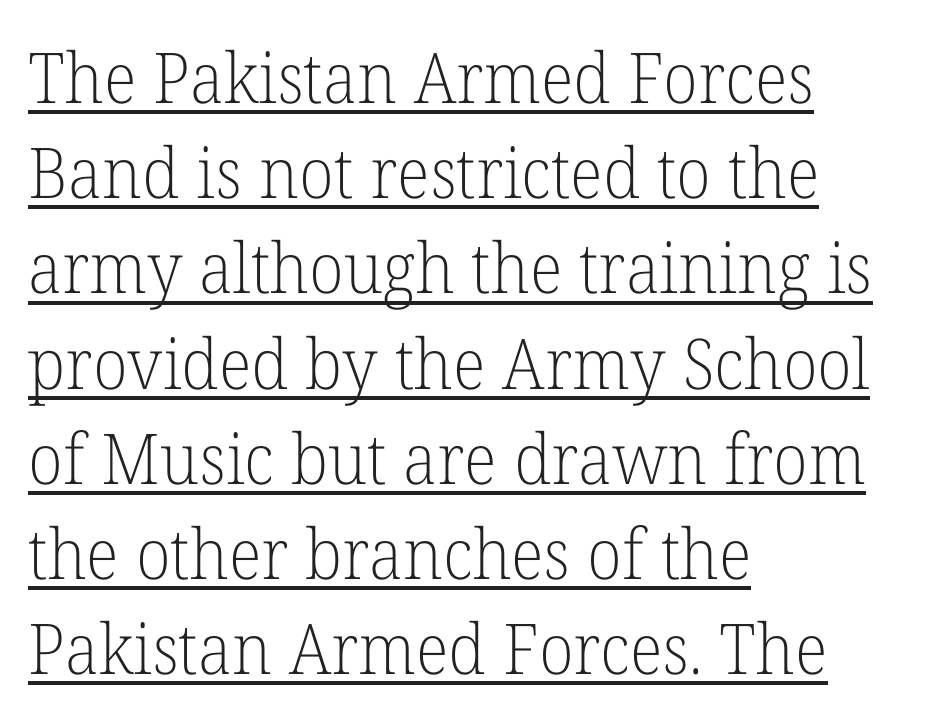
{"serif": "yes", "italic": "no", "bold": "no", "weight": "light", "width": "normal", "stroke_contrast": "low", "x_height": "medium", "monospaced": "no", "underline": "yes", "align": "left", "line_spacing": "normal", "line_spacing_ratio": 1.36, "letter_spacing": "normal", "letter_spacing_em": 0.0, "glyph_px": 70}
